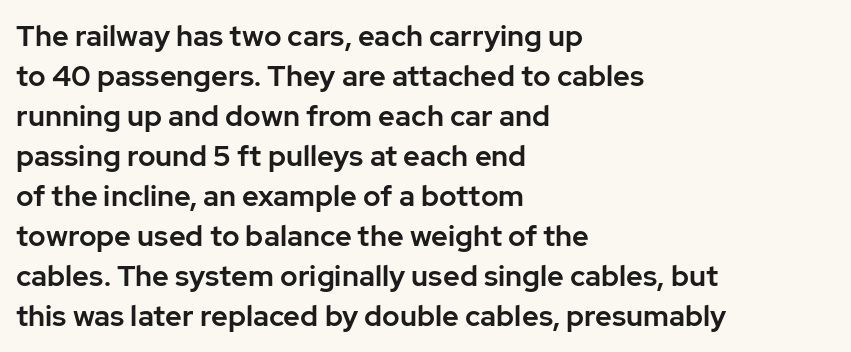
Q: Is the text italic (slanted)? A: No, it is upright.
Q: Is the typeface a serif or a sans-serif typeface? A: Sans-serif.
Q: Is the text underlined? A: No.
Q: How is the paragraph aligned? A: Left-aligned.
Q: Is the spacing between letters normal or unusually wide? A: Normal.
Q: Is the spacing between lines tight, normal or loose? A: Normal.
Q: Width (condensed, normal, or wide)? A: Normal.
Q: Stroke contrast? A: Low.
Q: x-height? A: Medium.
Q: Monospaced? A: No.
